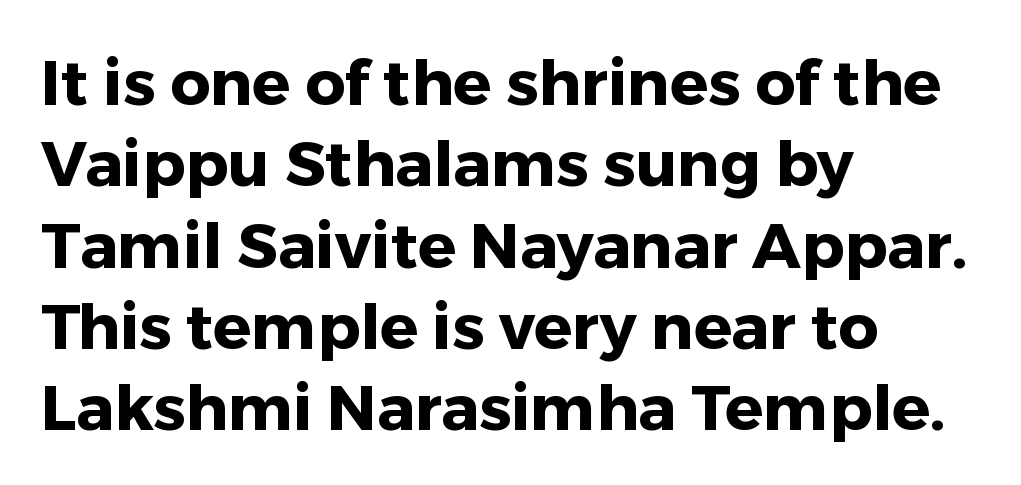
Q: Is the text bold? A: Yes.
Q: Is the text italic (slanted)? A: No, it is upright.
Q: Is the typeface a serif or a sans-serif typeface? A: Sans-serif.
Q: Is the text underlined? A: No.
Q: How is the paragraph aligned? A: Left-aligned.
Q: Is the spacing between letters normal or unusually wide? A: Normal.
Q: Is the spacing between lines tight, normal or loose? A: Normal.
Q: Width (condensed, normal, or wide)? A: Normal.
Q: Stroke contrast? A: Low.
Q: x-height? A: Medium.
Q: Monospaced? A: No.
